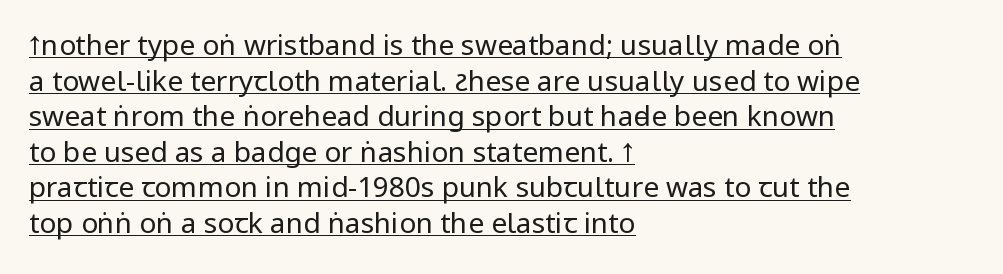
Posture: straight, roman, zero tilt. No extra tracking has been applied to these lines. What decoration does the sample have? An underline. A sans-serif font was chosen for this passage.
